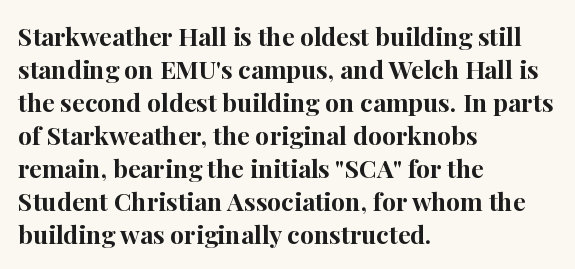
A full-strength bold gives these letters their thick strokes. The gaps between neighbouring characters are ordinary and unremarkable. The lines sit at an ordinary, default distance from one another. Descender tails drop into unmarked territory.
